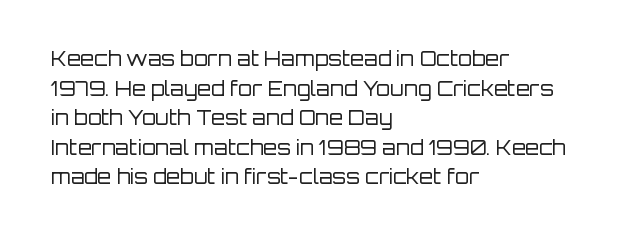
Q: Is the text bold? A: No.
Q: Is the text italic (slanted)? A: No, it is upright.
Q: Is the text underlined? A: No.
Q: How is the paragraph aligned? A: Left-aligned.
Q: Is the spacing between letters normal or unusually wide? A: Normal.
Q: Is the spacing between lines tight, normal or loose? A: Normal.
